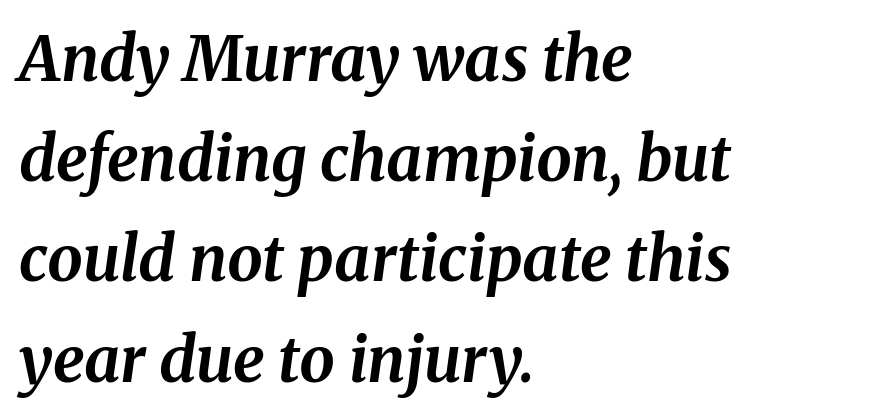
{"italic": "yes", "lean": "right", "slant_degrees": 8, "bold": "yes", "weight": "bold", "width": "normal", "stroke_contrast": "medium", "x_height": "medium", "monospaced": "no", "underline": "no", "align": "left", "line_spacing": "normal", "line_spacing_ratio": 1.59, "letter_spacing": "normal", "letter_spacing_em": 0.0, "glyph_px": 63}
